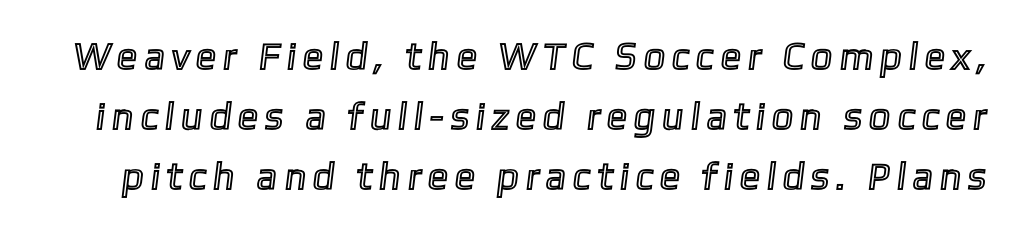
The image shows 38 px condensed type; set normal line spacing (1.58x), unusually wide letter spacing (+0.25 em), not underlined; a medium x-height.
